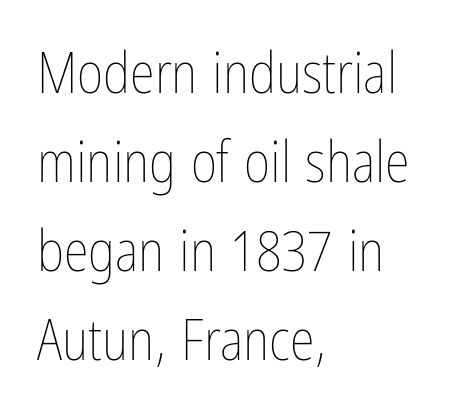
Q: Is the text bold? A: No.
Q: Is the text italic (slanted)? A: No, it is upright.
Q: Is the text underlined? A: No.
Q: How is the paragraph aligned? A: Left-aligned.
Q: Is the spacing between letters normal or unusually wide? A: Normal.
Q: Is the spacing between lines tight, normal or loose? A: Normal.
Q: Width (condensed, normal, or wide)? A: Condensed.
Q: Stroke contrast? A: Low.
Q: x-height? A: Medium.
Q: Monospaced? A: No.
